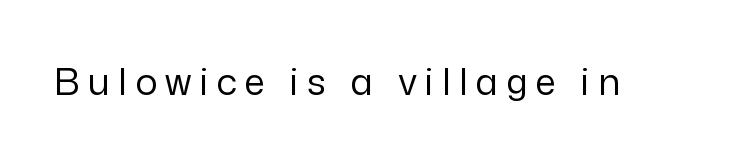
Q: Is the text bold? A: No.
Q: Is the text italic (slanted)? A: No, it is upright.
Q: Is the typeface a serif or a sans-serif typeface? A: Sans-serif.
Q: Is the text underlined? A: No.
Q: Is the spacing between letters normal or unusually wide? A: Unusually wide.
Q: Width (condensed, normal, or wide)? A: Normal.
Q: Stroke contrast? A: Low.
Q: x-height? A: Medium.
Q: Monospaced? A: No.
